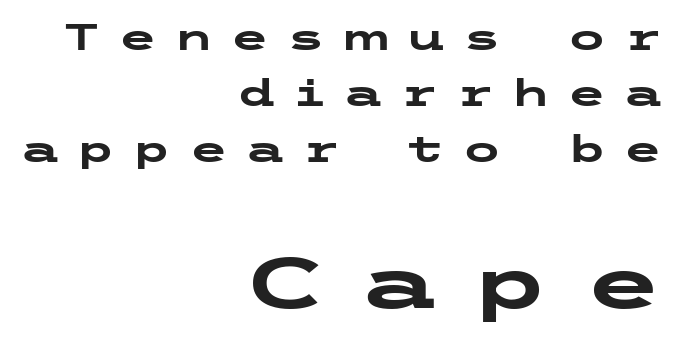
Q: Is the text bold? A: Yes.
Q: Is the text italic (slanted)? A: No, it is upright.
Q: Is the typeface a serif or a sans-serif typeface? A: Sans-serif.
Q: Is the text underlined? A: No.
Q: How is the paragraph aligned? A: Right-aligned.
Q: Is the spacing between letters normal or unusually wide? A: Unusually wide.
Q: Is the spacing between lines tight, normal or loose? A: Normal.
Q: Which block of text is set in a larger size, the first (top) or the second (bottom)? A: The second (bottom) one.
Q: Width (condensed, normal, or wide)? A: Wide.
Q: Stroke contrast? A: Low.
Q: x-height? A: Medium.
